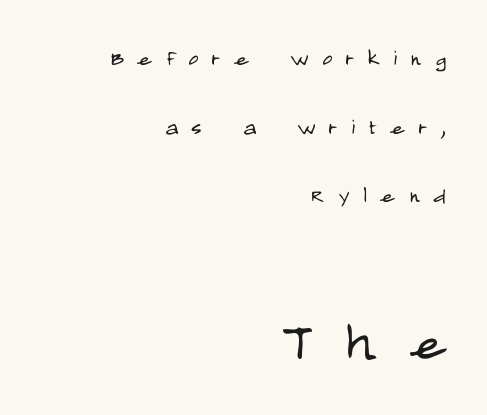
{"serif": "no", "italic": "no", "bold": "no", "weight": "light", "width": "condensed", "stroke_contrast": "low", "x_height": "large", "monospaced": "no", "underline": "no", "align": "right", "line_spacing": "loose", "line_spacing_ratio": 2.45, "letter_spacing": "wide", "letter_spacing_em": 0.48, "larger_block": "second", "size_ratio": 2.46, "glyph_px": 69}
